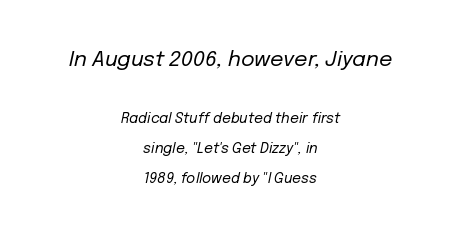
Q: Is the text bold? A: No.
Q: Is the text italic (slanted)? A: Yes, it leans right by about 12 degrees.
Q: Is the text underlined? A: No.
Q: How is the paragraph aligned? A: Centered.
Q: Is the spacing between letters normal or unusually wide? A: Normal.
Q: Is the spacing between lines tight, normal or loose? A: Loose.
Q: Which block of text is set in a larger size, the first (top) or the second (bottom)? A: The first (top) one.
